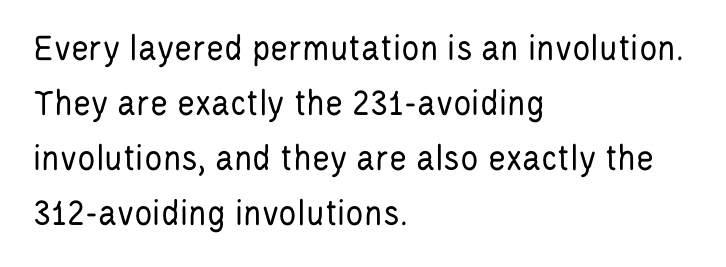
{"serif": "no", "italic": "no", "bold": "no", "weight": "regular", "width": "condensed", "stroke_contrast": "low", "x_height": "large", "monospaced": "no", "underline": "no", "align": "left", "line_spacing": "normal", "line_spacing_ratio": 1.45, "letter_spacing": "normal", "letter_spacing_em": 0.0, "glyph_px": 38}
